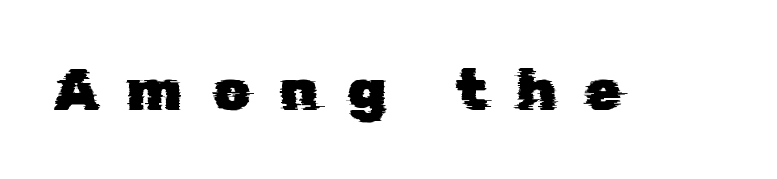
{"serif": "no", "width": "normal", "stroke_contrast": "low", "x_height": "medium", "monospaced": "no", "underline": "no", "letter_spacing": "wide", "letter_spacing_em": 0.49, "glyph_px": 59}
